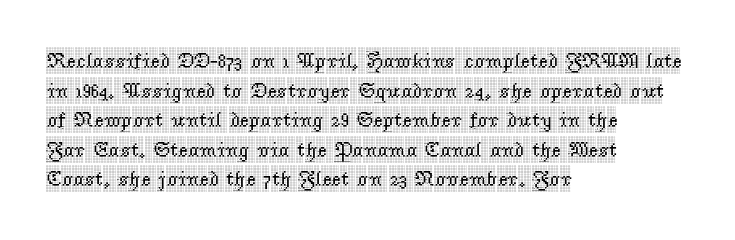
The image shows 21 px text type, upright; set left-aligned, normal line spacing (1.41x), normal letter spacing, not underlined.
